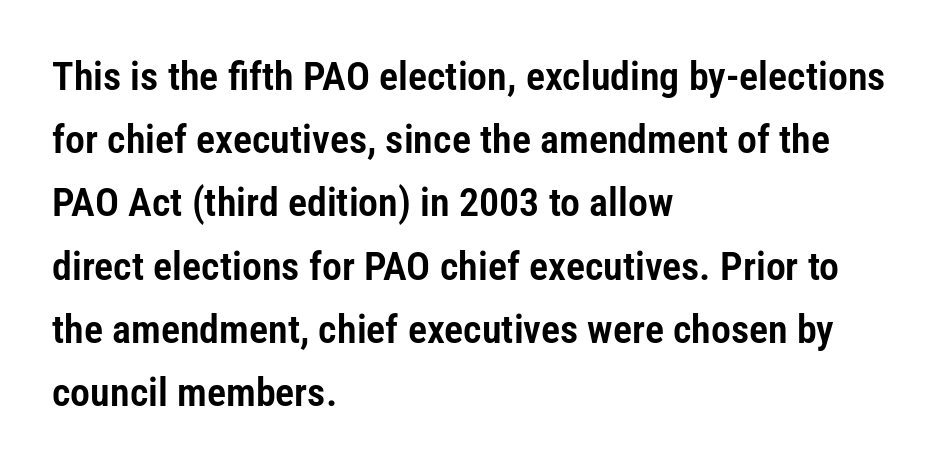
The image shows 40 px condensed sans-serif type, upright; set left-aligned, normal line spacing (1.58x), normal letter spacing, not underlined; low stroke contrast and a medium x-height.
